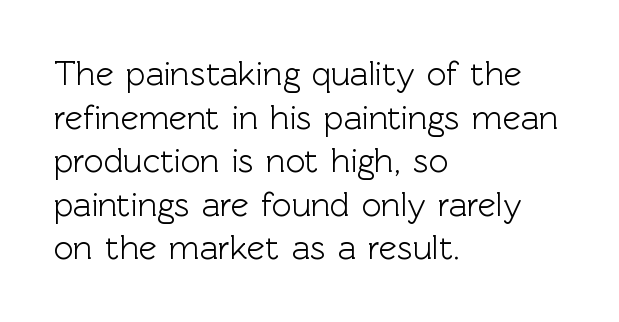
{"serif": "no", "italic": "no", "width": "normal", "x_height": "medium", "monospaced": "no", "underline": "no", "align": "left", "line_spacing": "normal", "line_spacing_ratio": 1.28, "letter_spacing": "normal", "letter_spacing_em": 0.0, "glyph_px": 34}
